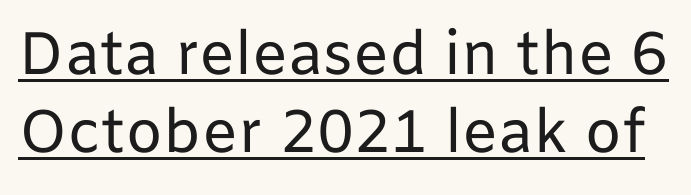
{"serif": "no", "italic": "no", "bold": "no", "weight": "regular", "width": "normal", "stroke_contrast": "low", "x_height": "medium", "monospaced": "no", "underline": "yes", "line_spacing": "normal", "line_spacing_ratio": 1.3, "letter_spacing": "normal", "letter_spacing_em": 0.0, "glyph_px": 60}
